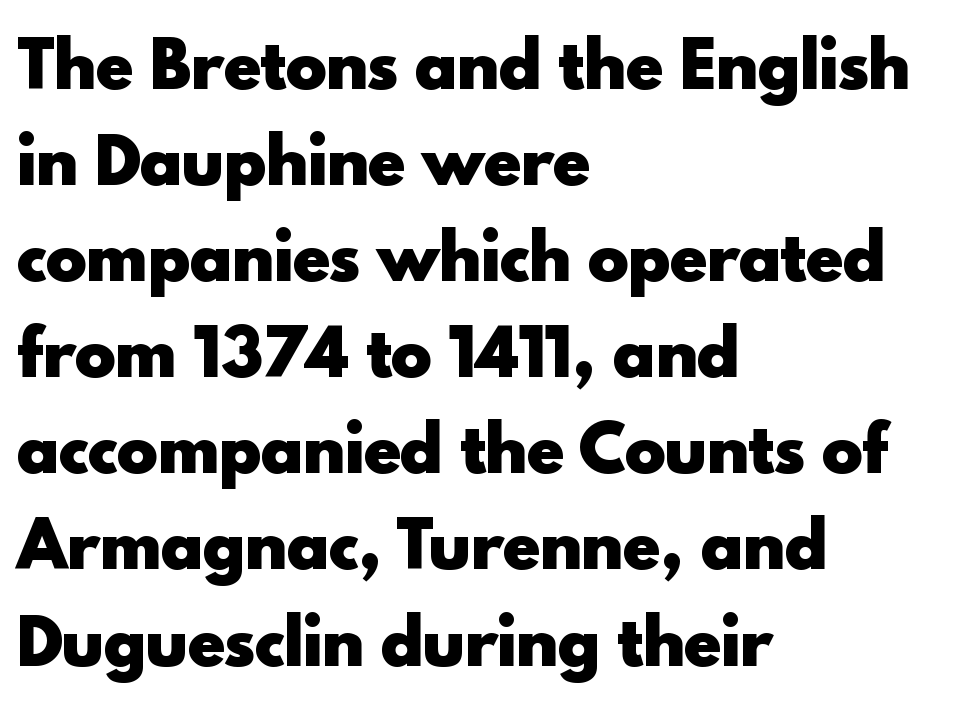
Q: Is the text bold? A: Yes.
Q: Is the text italic (slanted)? A: No, it is upright.
Q: Is the typeface a serif or a sans-serif typeface? A: Sans-serif.
Q: Is the text underlined? A: No.
Q: How is the paragraph aligned? A: Left-aligned.
Q: Is the spacing between letters normal or unusually wide? A: Normal.
Q: Is the spacing between lines tight, normal or loose? A: Normal.
Q: Width (condensed, normal, or wide)? A: Normal.
Q: x-height? A: Small.
Q: Monospaced? A: No.
